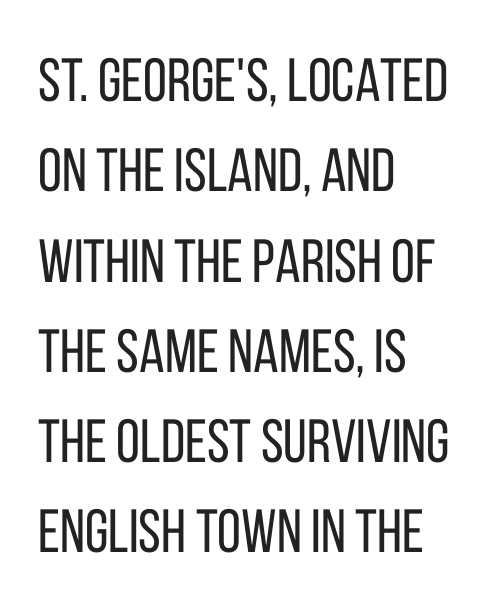
{"serif": "no", "italic": "no", "bold": "no", "weight": "regular", "width": "condensed", "stroke_contrast": "low", "x_height": "large", "monospaced": "no", "underline": "no", "align": "left", "line_spacing": "normal", "line_spacing_ratio": 1.48, "letter_spacing": "normal", "letter_spacing_em": 0.0, "glyph_px": 61}
